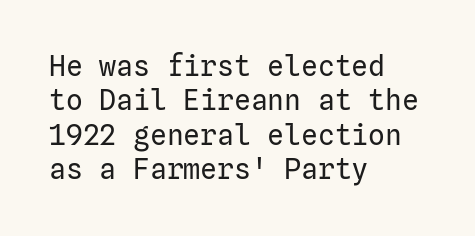
Unlike italic type, these characters show no tilt at all. The passage shown is not underscored anywhere. The face used here is a sans, in the tradition of grotesques and geometrics. This sample uses plain, unmodified letter spacing. Caption: face not bold, strokes unweighted.
